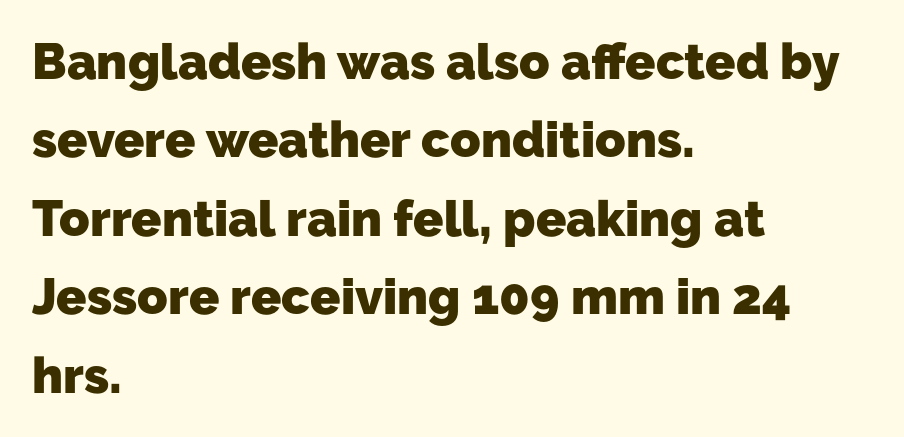
Between one letter and the next there's only the usual sliver of space. Regular leading. Font category for this specimen: sans-serif. No word sits above an underline. Here the designer chose a conventional face with non-uniform glyph widths. Strong, thick strokes mark this as bold type.
